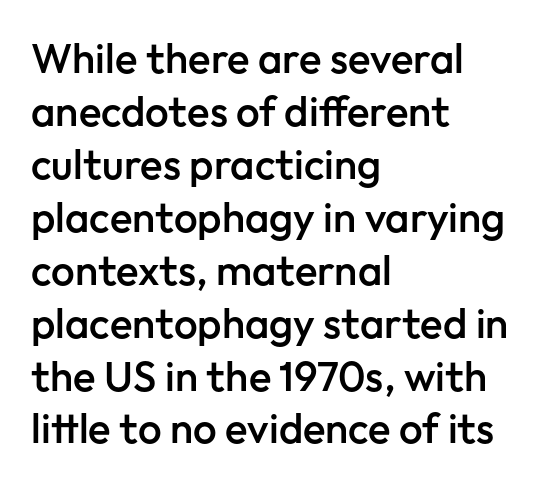
{"serif": "no", "italic": "no", "bold": "semi", "weight": "semibold", "width": "normal", "stroke_contrast": "low", "x_height": "medium", "monospaced": "no", "underline": "no", "align": "left", "line_spacing": "normal", "line_spacing_ratio": 1.26, "letter_spacing": "normal", "letter_spacing_em": 0.0, "glyph_px": 42}
